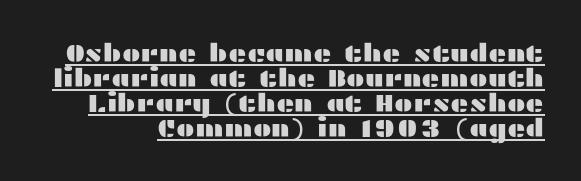
The rendering uses the underline text-decoration. Successive baselines arrive quickly, one right under another. You could call the tracking neutral — neither tight nor loose. The lettering holds an erect, upright posture throughout.
